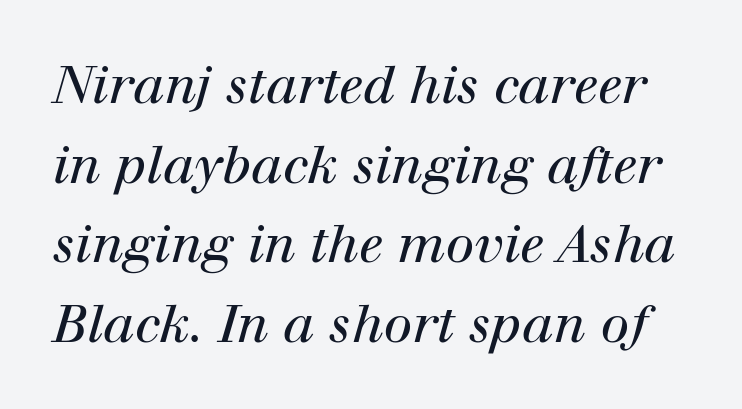
Q: Is the text bold? A: No.
Q: Is the text italic (slanted)? A: Yes, it leans right by about 12 degrees.
Q: Is the typeface a serif or a sans-serif typeface? A: Serif.
Q: Is the text underlined? A: No.
Q: Is the spacing between letters normal or unusually wide? A: Normal.
Q: Is the spacing between lines tight, normal or loose? A: Normal.
Q: Width (condensed, normal, or wide)? A: Normal.
Q: Stroke contrast? A: High.
Q: x-height? A: Medium.
Q: Monospaced? A: No.
